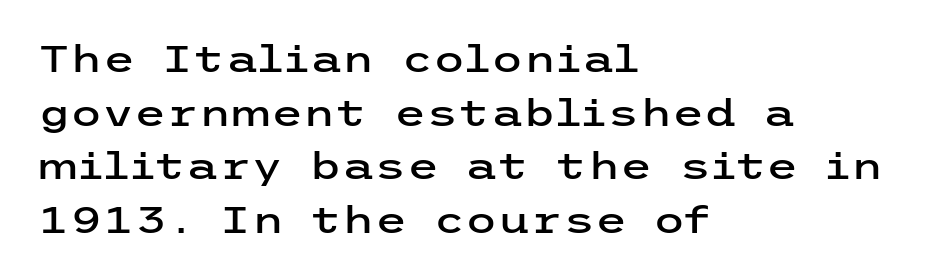
Q: Is the text italic (slanted)? A: No, it is upright.
Q: Is the typeface a serif or a sans-serif typeface? A: Sans-serif.
Q: Is the text underlined? A: No.
Q: How is the paragraph aligned? A: Left-aligned.
Q: Is the spacing between letters normal or unusually wide? A: Normal.
Q: Is the spacing between lines tight, normal or loose? A: Normal.
Q: Width (condensed, normal, or wide)? A: Wide.
Q: Stroke contrast? A: Low.
Q: x-height? A: Medium.
